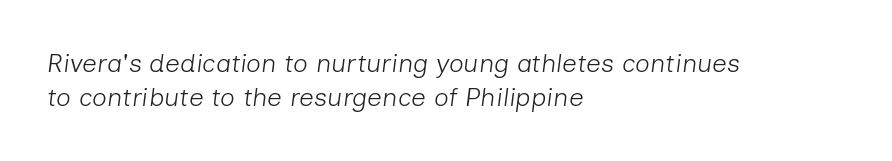
{"italic": "yes", "lean": "right", "slant_degrees": 7, "bold": "no", "underline": "no", "align": "left", "line_spacing": "normal", "line_spacing_ratio": 1.31, "letter_spacing": "normal", "letter_spacing_em": 0.0, "glyph_px": 26}
